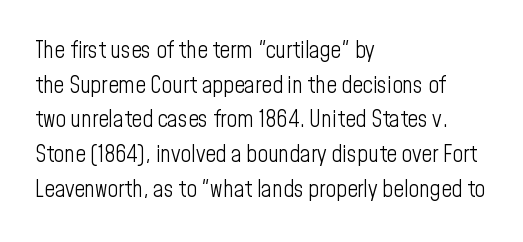
The image shows 23 px text type, upright; set left-aligned, normal line spacing (1.51x), normal letter spacing, not underlined.
